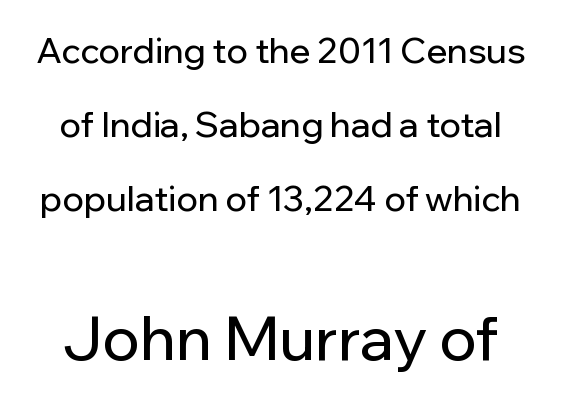
{"serif": "no", "italic": "no", "width": "normal", "stroke_contrast": "low", "x_height": "medium", "monospaced": "no", "underline": "no", "line_spacing": "loose", "line_spacing_ratio": 2.12, "letter_spacing": "normal", "letter_spacing_em": 0.0, "larger_block": "second", "size_ratio": 1.74, "glyph_px": 61}
